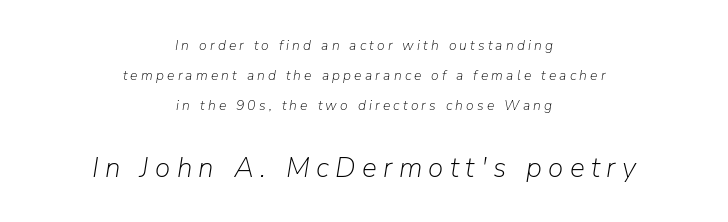
{"italic": "yes", "lean": "right", "slant_degrees": 9, "bold": "no", "weight": "light", "width": "normal", "stroke_contrast": "low", "x_height": "medium", "monospaced": "no", "underline": "no", "align": "center", "line_spacing": "loose", "line_spacing_ratio": 2.15, "letter_spacing": "wide", "letter_spacing_em": 0.23, "larger_block": "second", "size_ratio": 2.0, "glyph_px": 28}
